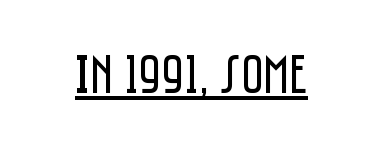
Q: Is the text bold? A: No.
Q: Is the text italic (slanted)? A: No, it is upright.
Q: Is the typeface a serif or a sans-serif typeface? A: Sans-serif.
Q: Is the text underlined? A: Yes.
Q: Is the spacing between letters normal or unusually wide? A: Normal.
Q: Width (condensed, normal, or wide)? A: Condensed.
Q: Stroke contrast? A: Low.
Q: x-height? A: Large.
Q: Monospaced? A: No.
